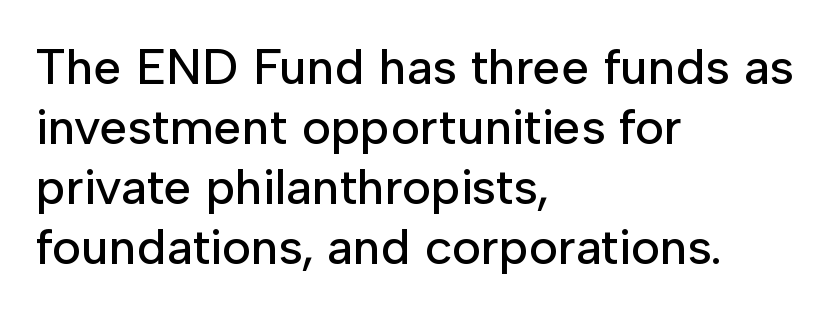
The face used here is proportionally spaced, like ordinary book or web type. Honestly, there is no underline to notice here at all. When letters stand straight like this, we call the style roman or upright. No feet cap the strokes, marking this as sans-serif type.
